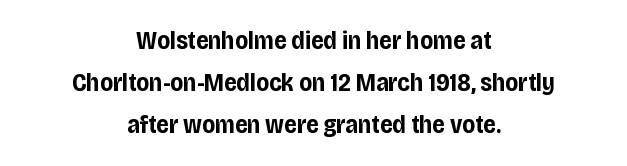
Q: Is the text bold? A: Yes.
Q: Is the text italic (slanted)? A: No, it is upright.
Q: Is the text underlined? A: No.
Q: How is the paragraph aligned? A: Centered.
Q: Is the spacing between letters normal or unusually wide? A: Normal.
Q: Is the spacing between lines tight, normal or loose? A: Normal.
